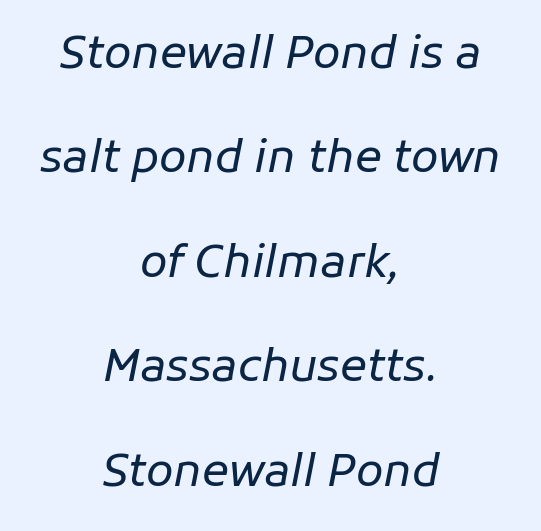
Q: Is the text bold? A: No.
Q: Is the text italic (slanted)? A: Yes, it leans right by about 11 degrees.
Q: Is the text underlined? A: No.
Q: How is the paragraph aligned? A: Centered.
Q: Is the spacing between letters normal or unusually wide? A: Normal.
Q: Is the spacing between lines tight, normal or loose? A: Loose.
Q: Width (condensed, normal, or wide)? A: Normal.
Q: Stroke contrast? A: Low.
Q: x-height? A: Medium.
Q: Monospaced? A: No.
